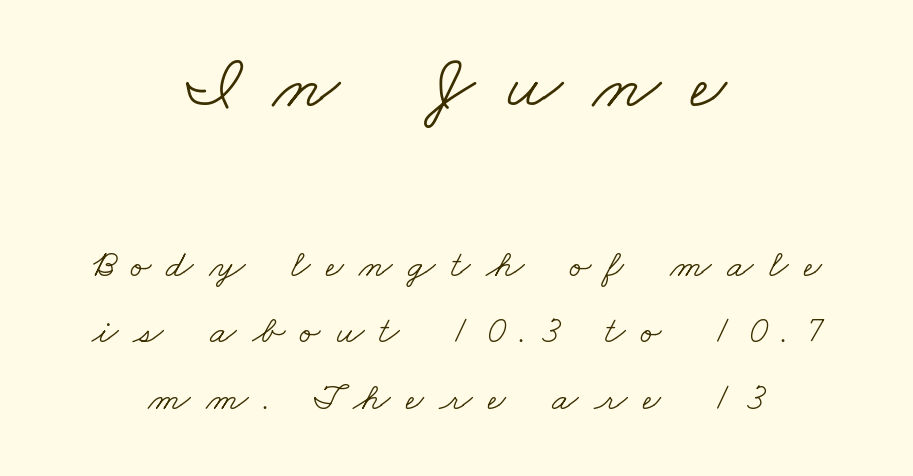
{"serif": "yes", "bold": "no", "weight": "light", "width": "wide", "stroke_contrast": "low", "x_height": "small", "monospaced": "no", "underline": "no", "align": "center", "line_spacing_ratio": 1.71, "letter_spacing": "wide", "letter_spacing_em": 0.39, "larger_block": "first", "size_ratio": 2.0, "glyph_px": 78}
